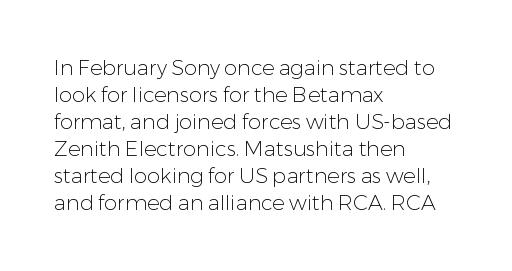
The passage shown is not underscored anywhere. Summary of vertical rhythm: regular, with standard interline spacing. The rag falls on the right side of this text block. Notice how the stems are strictly vertical — no italics here. Vertical stems look standard width or narrower in stroke.
